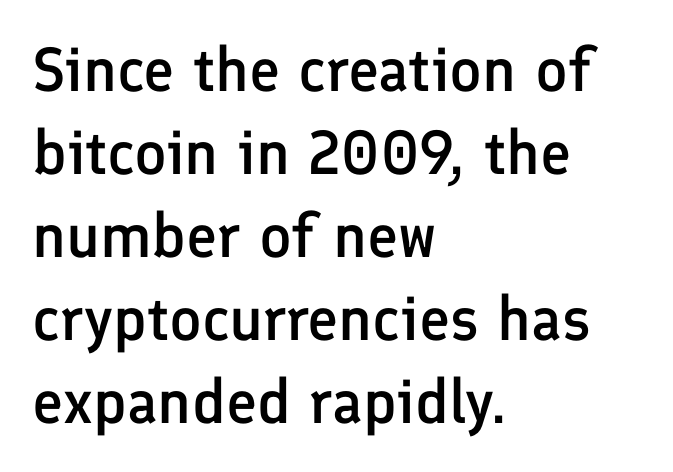
Is this a fixed-width face? No — the glyphs have proportional, varying widths. The string is rendered with underlining switched off. A bit beefed up — I'd call it semibold rather than bold. You can tell it's not italic because the verticals are truly vertical. One glance says typical: line gaps are just what's usual.
